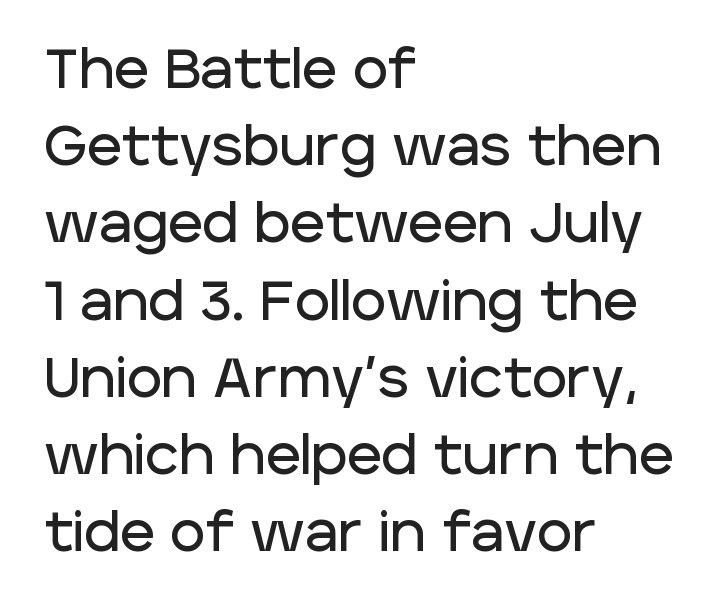
Regarding serifs, this sample does without them. Caption: multi-line text, flush left, ragged right. Descenders hang freely into open space. Standard letterfit; no display-style spreading of the glyphs. Leading matches the norm, producing a regular column.
